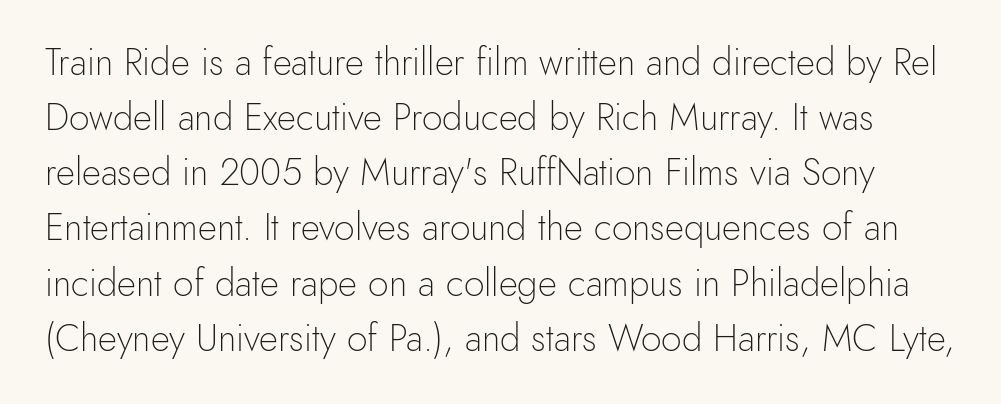
{"serif": "no", "italic": "no", "bold": "no", "weight": "light", "width": "normal", "x_height": "small", "monospaced": "no", "underline": "no", "line_spacing": "normal", "line_spacing_ratio": 1.49, "letter_spacing": "normal", "letter_spacing_em": 0.0, "glyph_px": 37}
